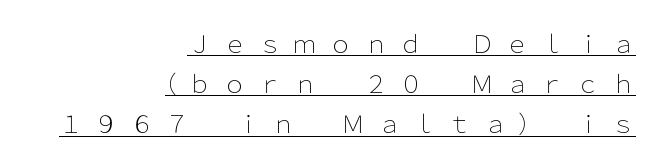
{"italic": "no", "bold": "no", "underline": "yes", "align": "right", "line_spacing": "normal", "line_spacing_ratio": 1.67, "letter_spacing": "wide", "letter_spacing_em": 0.47, "glyph_px": 24}
